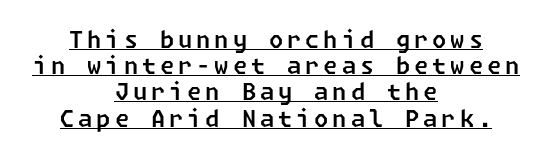
Q: Is the text underlined? A: Yes.
Q: How is the paragraph aligned? A: Centered.
Q: Is the spacing between lines tight, normal or loose? A: Tight.
